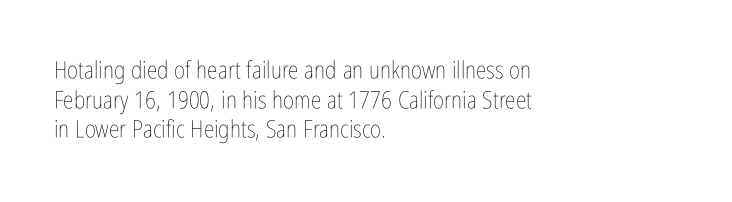
{"italic": "no", "bold": "no", "underline": "no", "align": "left", "line_spacing_ratio": 1.23, "letter_spacing": "normal", "letter_spacing_em": 0.0, "glyph_px": 24}
